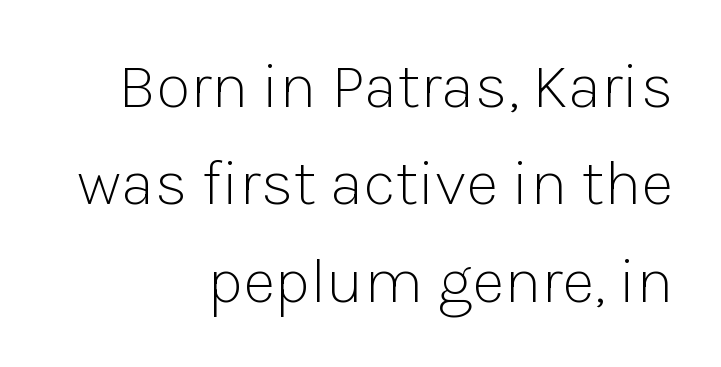
Compared with typical paragraphs, the rows here are spaced about the same. Reading down the block, your eye finds every line finishing at a fixed right position. Rule under the text: the space is simply empty. Heft: none added — not bold.
